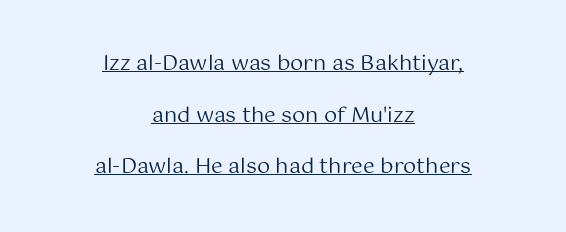
{"italic": "no", "bold": "no", "underline": "yes", "align": "center", "line_spacing": "loose", "line_spacing_ratio": 2.46, "letter_spacing": "normal", "letter_spacing_em": 0.0, "glyph_px": 21}
